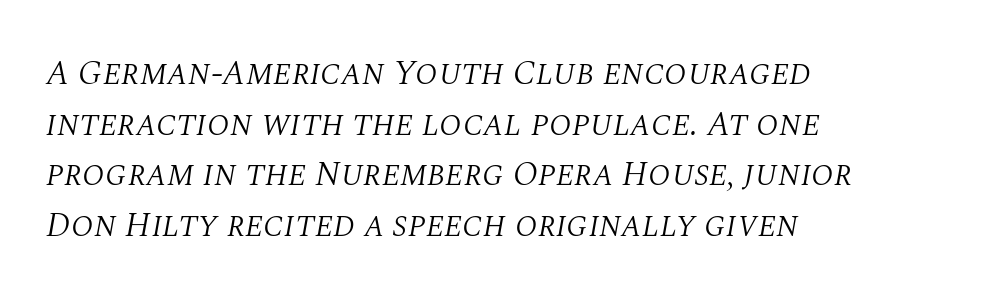
Does the type have serifs? Yes, each stem ends in a small foot. One glance says typical: line gaps are just what's usual. The space beneath each line is pristine and unruled. This rendering uses left alignment, leaving the right contour irregular.
